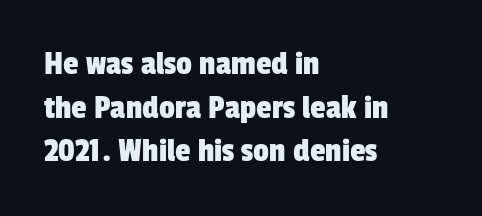
The image shows 35 px condensed sans-serif type; set left-aligned, normal line spacing (1.25x), normal letter spacing, not underlined; low stroke contrast and a medium x-height.
